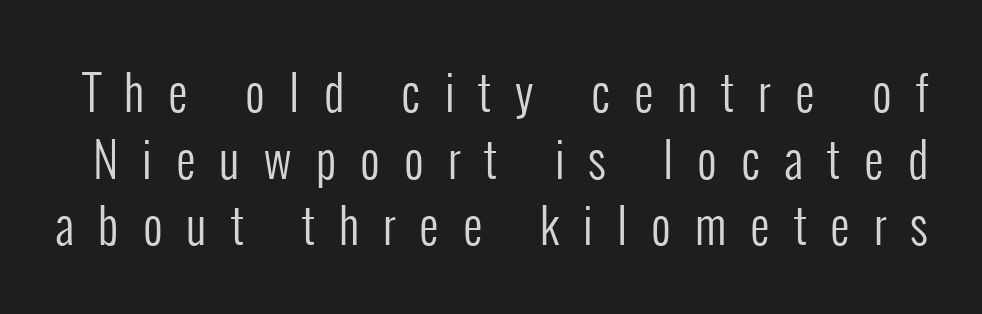
The image shows 48 px regular-weight, condensed sans-serif type, upright; set normal line spacing (1.39x), unusually wide letter spacing (+0.5 em), not underlined; low stroke contrast and a medium x-height.
